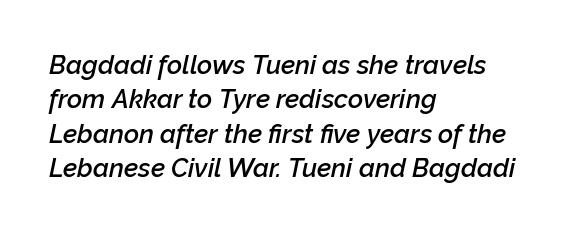
A fair bit of extra ink — the face is semibold, not bold. Between one letter and the next there's only the usual sliver of space. This rendering features lettering with no underline. Which margin do the lines hug? The left one — the right edge is uneven. The passage shown leans; its letterforms are oblique. Honestly, the row spacing looks completely unremarkable.
